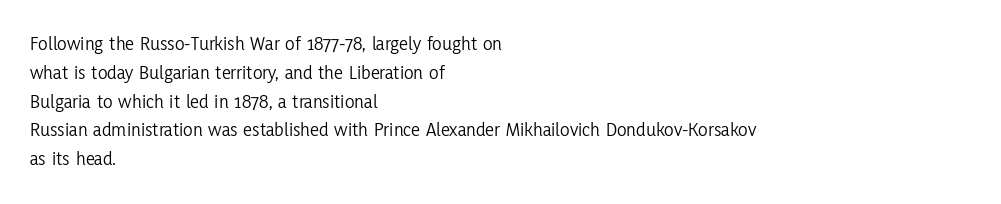
The image shows 20 px text type, upright; set left-aligned, normal line spacing (1.44x), normal letter spacing, not underlined.
